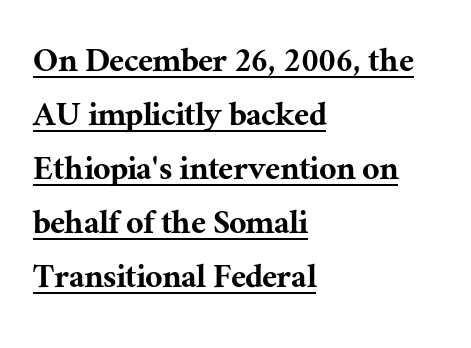
The gaps between neighbouring characters are ordinary and unremarkable. Old-style or modern, the face here clearly has serifs. Quick note: not italic, upright. What's the leading like? Ordinary, nothing unusual. Think of a printed novel: that variable character pitch is what you see here. Horizontally, the lines are justified to the leading edge only.
